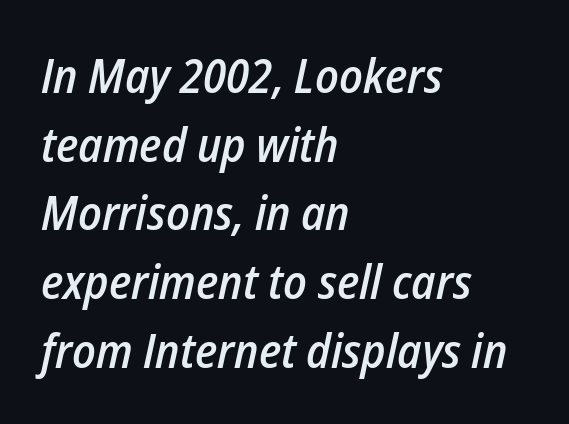
You could call the tracking neutral — neither tight nor loose. Looks like regular typesetting: each glyph gets only the width it needs. These lines sit exactly where default settings would place them. The lines in this sample share a left origin and differ only in where they stop. The rendering applies a slant to the glyphs. Any mark beneath the type? The region is blank.
